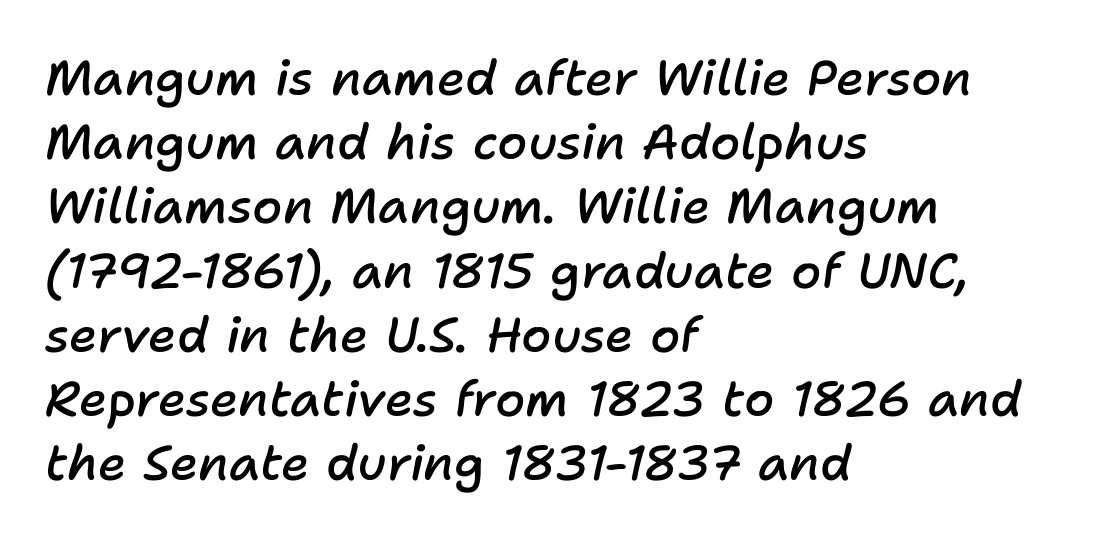
Q: Is the text bold? A: Semi-bold.
Q: Is the text italic (slanted)? A: Yes, it leans right by about 11 degrees.
Q: Is the text underlined? A: No.
Q: How is the paragraph aligned? A: Left-aligned.
Q: Is the spacing between letters normal or unusually wide? A: Normal.
Q: Is the spacing between lines tight, normal or loose? A: Normal.
Q: Width (condensed, normal, or wide)? A: Normal.
Q: Stroke contrast? A: Low.
Q: x-height? A: Medium.
Q: Monospaced? A: No.
